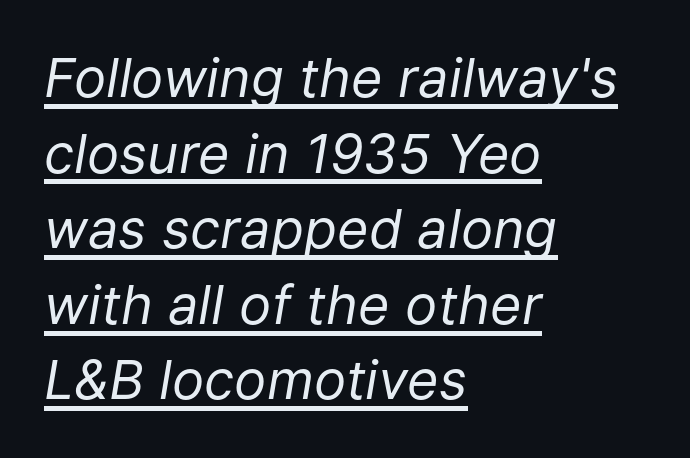
Q: Is the text bold? A: No.
Q: Is the text italic (slanted)? A: Yes, it leans right by about 9 degrees.
Q: Is the text underlined? A: Yes.
Q: How is the paragraph aligned? A: Left-aligned.
Q: Is the spacing between letters normal or unusually wide? A: Normal.
Q: Is the spacing between lines tight, normal or loose? A: Normal.
Q: Width (condensed, normal, or wide)? A: Normal.
Q: Stroke contrast? A: Low.
Q: x-height? A: Medium.
Q: Monospaced? A: No.
